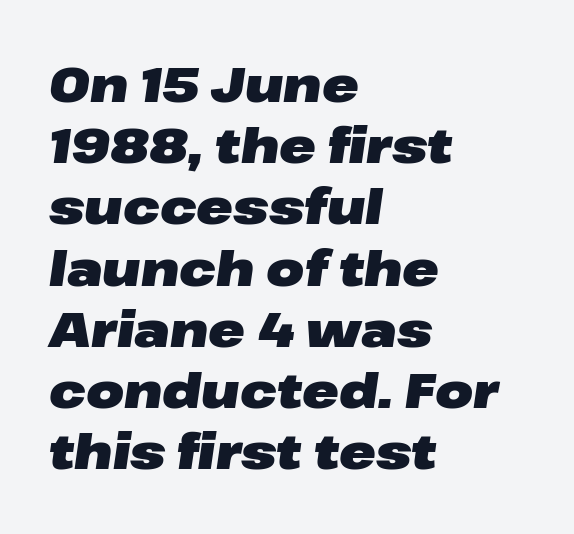
Q: Is the text bold? A: Yes.
Q: Is the text italic (slanted)? A: Yes, it leans right by about 8 degrees.
Q: Is the text underlined? A: No.
Q: How is the paragraph aligned? A: Left-aligned.
Q: Is the spacing between letters normal or unusually wide? A: Normal.
Q: Is the spacing between lines tight, normal or loose? A: Normal.
Q: Width (condensed, normal, or wide)? A: Wide.
Q: Stroke contrast? A: Low.
Q: x-height? A: Medium.
Q: Monospaced? A: No.
